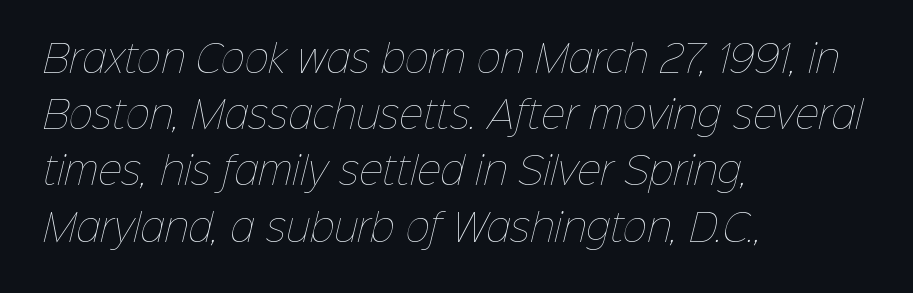
The image shows 37 px thin type; set left-aligned, normal line spacing (1.52x), normal letter spacing, not underlined; low stroke contrast and a medium x-height.
